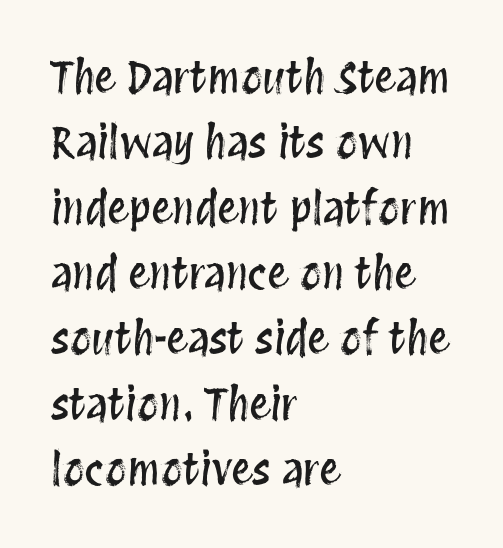
The image shows 43 px condensed type, upright; set left-aligned, normal line spacing (1.52x), normal letter spacing, not underlined; medium stroke contrast and a large x-height.
